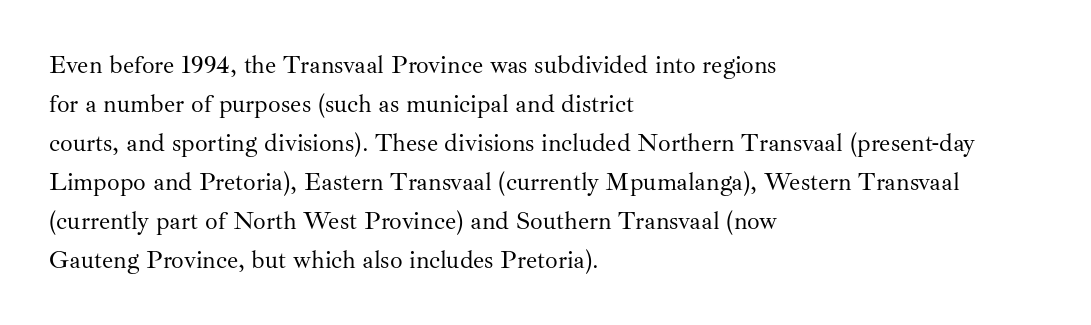
The image shows 25 px text type, upright; set left-aligned, normal line spacing (1.56x), normal letter spacing, not underlined.
